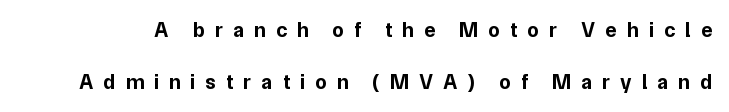
The image shows 21 px bold type, upright; set loose line spacing (2.46x), unusually wide letter spacing (+0.48 em), not underlined.
